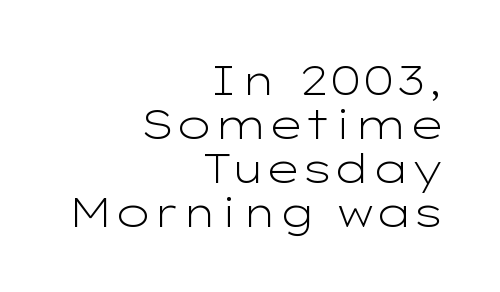
Do the characters align in a grid? No, the font is proportional. The ragged edge is on the left, which tells us the setting is flush right. Regarding leading, the lines here are crowded together. What kind of face is this? One without serifs — a sans.
